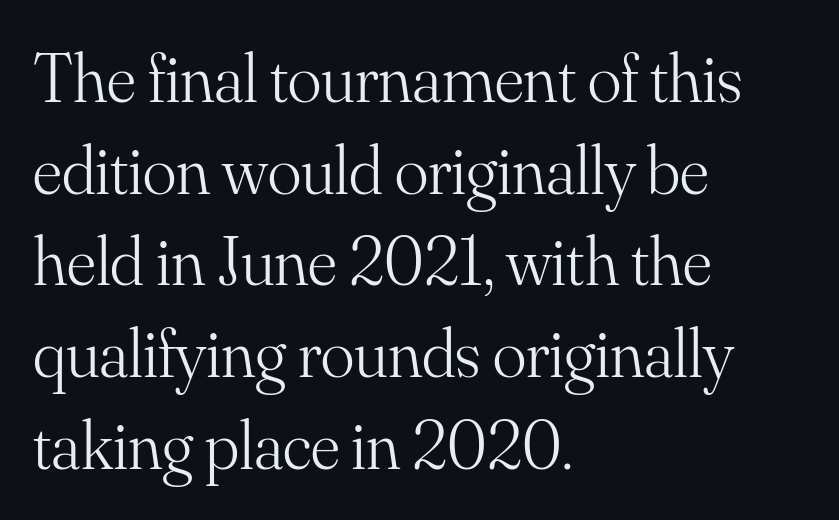
{"serif": "yes", "italic": "no", "bold": "no", "weight": "light", "width": "normal", "stroke_contrast": "medium", "x_height": "small", "monospaced": "no", "underline": "no", "align": "left", "line_spacing": "normal", "line_spacing_ratio": 1.31, "letter_spacing": "normal", "letter_spacing_em": 0.0, "glyph_px": 70}
